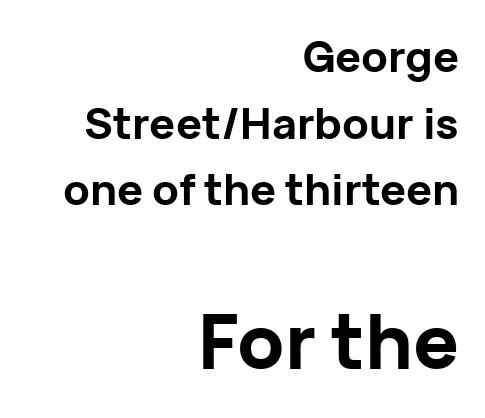
{"serif": "no", "italic": "no", "bold": "yes", "weight": "bold", "width": "normal", "stroke_contrast": "low", "x_height": "medium", "monospaced": "no", "underline": "no", "align": "right", "line_spacing": "normal", "line_spacing_ratio": 1.55, "letter_spacing": "normal", "letter_spacing_em": 0.0, "larger_block": "second", "size_ratio": 1.77, "glyph_px": 76}
